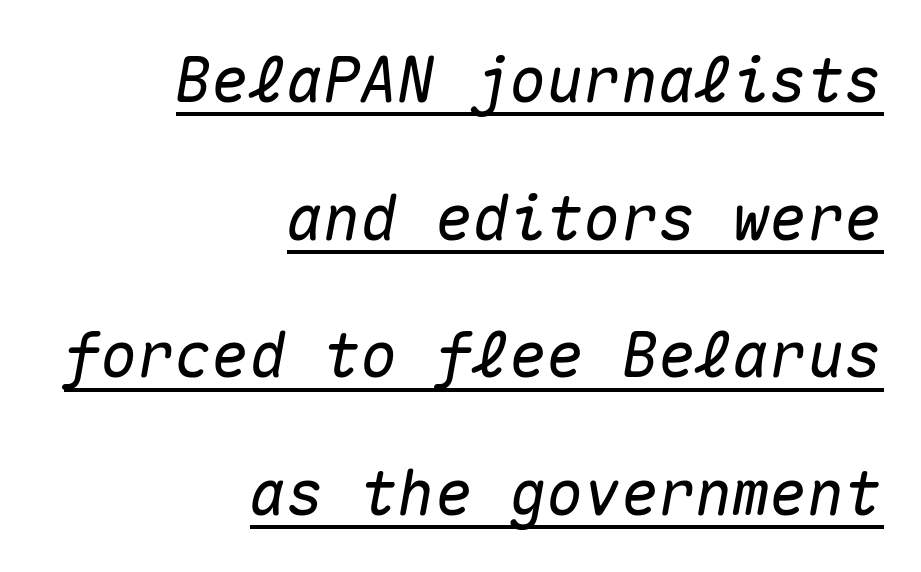
{"italic": "yes", "lean": "right", "slant_degrees": 10, "width": "normal", "stroke_contrast": "medium", "x_height": "medium", "monospaced": "yes", "underline": "yes", "align": "right", "line_spacing": "loose", "line_spacing_ratio": 2.22, "letter_spacing": "normal", "letter_spacing_em": 0.0, "glyph_px": 62}
